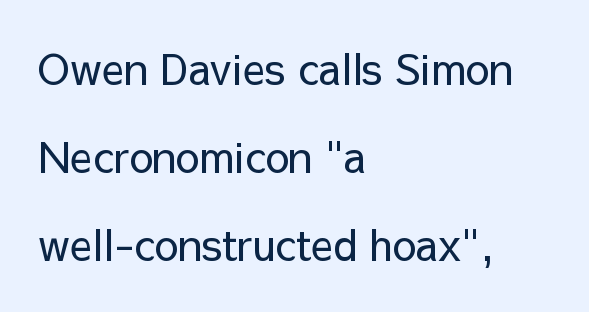
A roman cut, with each character standing at attention. A classic flush-left, rag-right setting is used for this passage. Proportional: the letters do not fall into vertical columns. Counters stay open thanks to moderate or lighter strokes.
